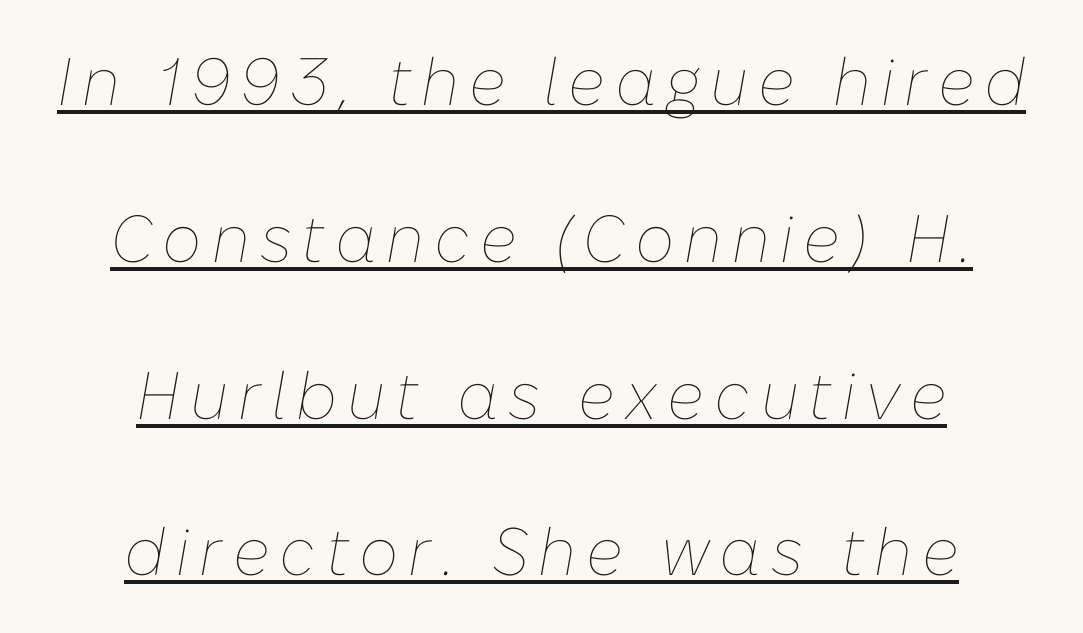
{"italic": "yes", "lean": "right", "slant_degrees": 10, "bold": "no", "weight": "thin", "width": "normal", "stroke_contrast": "low", "x_height": "medium", "monospaced": "no", "underline": "yes", "align": "center", "line_spacing": "loose", "line_spacing_ratio": 2.34, "glyph_px": 67}
